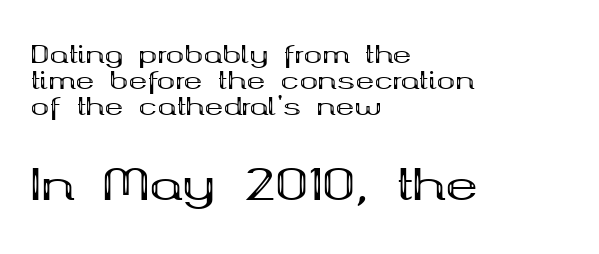
Q: Is the text bold? A: Yes.
Q: Is the text italic (slanted)? A: No, it is upright.
Q: Is the typeface a serif or a sans-serif typeface? A: Serif.
Q: Is the text underlined? A: No.
Q: How is the paragraph aligned? A: Left-aligned.
Q: Is the spacing between letters normal or unusually wide? A: Normal.
Q: Is the spacing between lines tight, normal or loose? A: Tight.
Q: Which block of text is set in a larger size, the first (top) or the second (bottom)? A: The second (bottom) one.
Q: Width (condensed, normal, or wide)? A: Wide.
Q: Stroke contrast? A: Medium.
Q: x-height? A: Medium.
Q: Monospaced? A: No.
